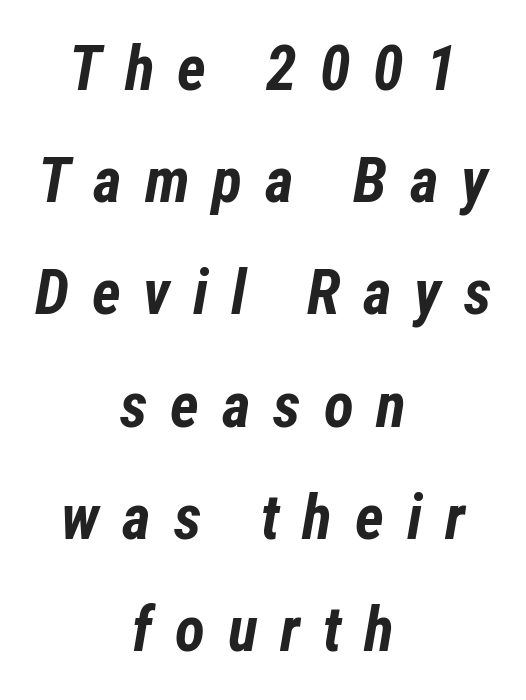
{"italic": "yes", "lean": "right", "slant_degrees": 12, "bold": "yes", "weight": "bold", "width": "condensed", "stroke_contrast": "low", "x_height": "medium", "monospaced": "no", "underline": "no", "align": "center", "line_spacing_ratio": 1.81, "letter_spacing": "wide", "letter_spacing_em": 0.37, "glyph_px": 62}
